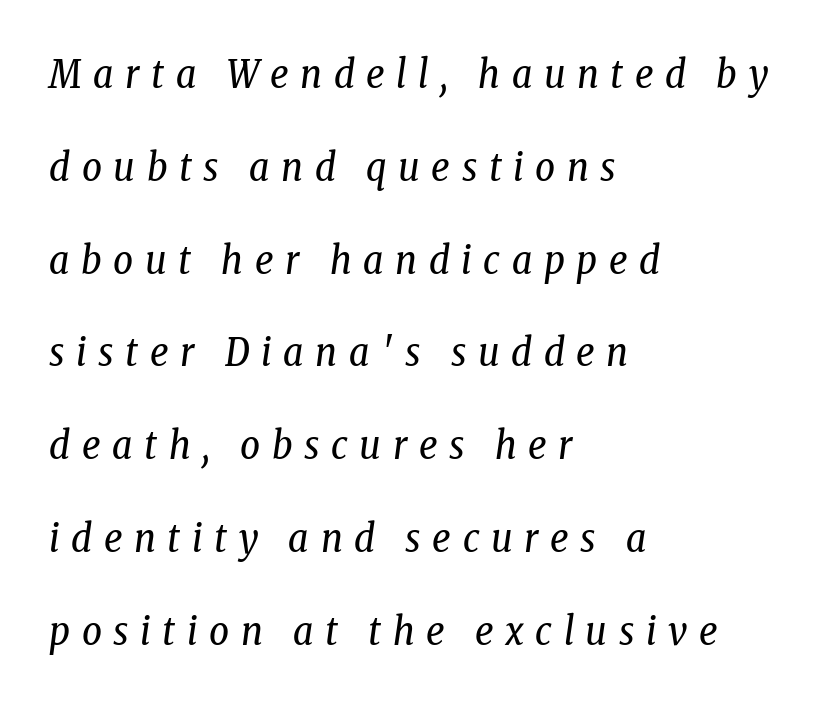
There is plenty of visible air inserted between adjacent glyphs. Descenders are the only things crossing below the line. In terms of leading, this rendering errs on the spacious side. Would a proofreader flag this as italicized? Yes. Varying glyph widths throughout — classic text-font behaviour. A classic flush-left, rag-right setting is used for this passage.
